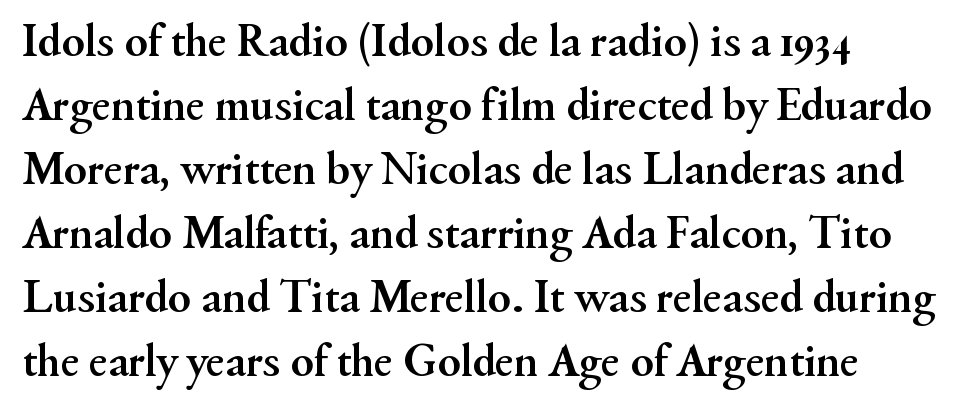
In terms of weight, the rendering is a true, heavy bold. Looks like regular typesetting: each glyph gets only the width it needs. The block of text has a typical density, with ordinary space between rows. Is this a sans? No — the strokes have serifs. The specimen omits any rule beneath the text block's lines. Is there any slant? The stems are plumb.
